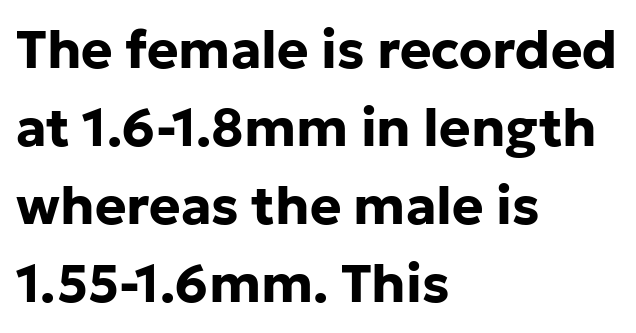
{"serif": "no", "italic": "no", "bold": "yes", "weight": "bold", "width": "normal", "stroke_contrast": "low", "x_height": "medium", "monospaced": "no", "underline": "no", "align": "left", "line_spacing": "normal", "line_spacing_ratio": 1.47, "letter_spacing": "normal", "letter_spacing_em": 0.0, "glyph_px": 53}
